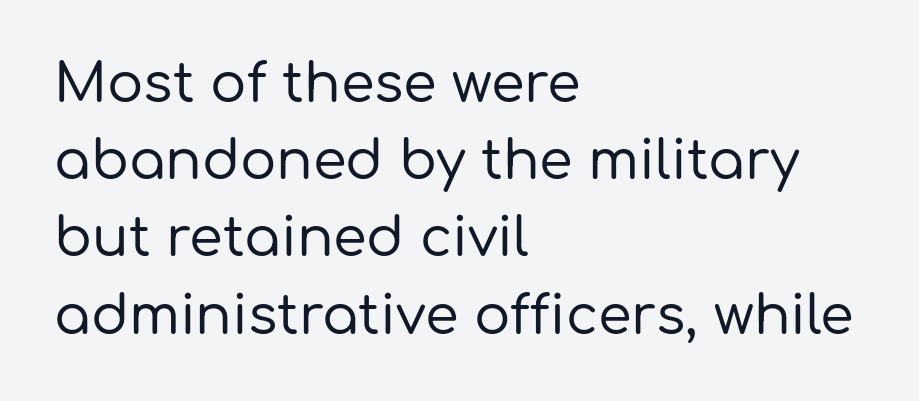
Q: Is the text italic (slanted)? A: No, it is upright.
Q: Is the typeface a serif or a sans-serif typeface? A: Sans-serif.
Q: Is the text underlined? A: No.
Q: How is the paragraph aligned? A: Left-aligned.
Q: Is the spacing between letters normal or unusually wide? A: Normal.
Q: Is the spacing between lines tight, normal or loose? A: Normal.
Q: Width (condensed, normal, or wide)? A: Normal.
Q: Stroke contrast? A: Low.
Q: x-height? A: Medium.
Q: Monospaced? A: No.
